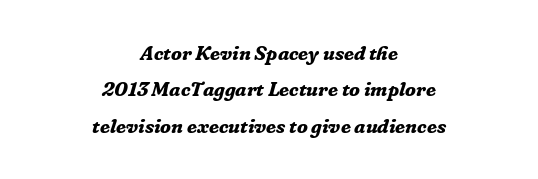
{"italic": "yes", "lean": "right", "slant_degrees": 16, "bold": "yes", "underline": "no", "align": "center", "line_spacing_ratio": 1.82, "letter_spacing": "normal", "letter_spacing_em": 0.0, "glyph_px": 20}
